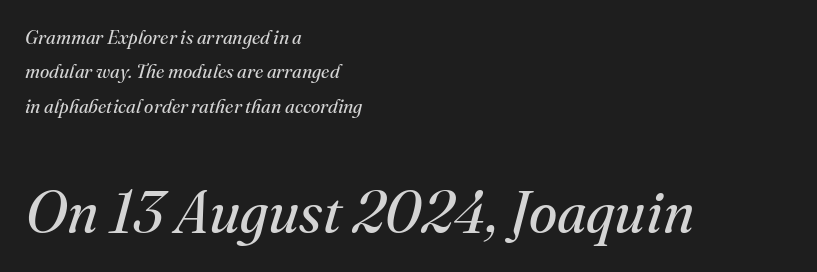
{"serif": "yes", "italic": "yes", "lean": "right", "slant_degrees": 16, "bold": "no", "weight": "regular", "width": "normal", "stroke_contrast": "medium", "x_height": "small", "monospaced": "no", "underline": "no", "align": "left", "line_spacing_ratio": 1.81, "letter_spacing": "normal", "letter_spacing_em": 0.0, "larger_block": "second", "size_ratio": 3.05, "glyph_px": 58}
